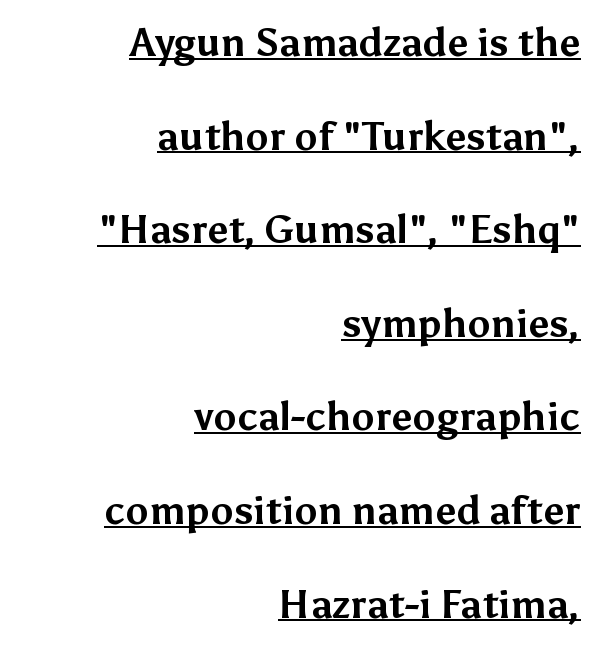
{"serif": "no", "italic": "no", "bold": "yes", "weight": "bold", "width": "normal", "stroke_contrast": "medium", "x_height": "medium", "monospaced": "no", "underline": "yes", "align": "right", "line_spacing": "loose", "line_spacing_ratio": 2.4, "letter_spacing": "normal", "letter_spacing_em": 0.0, "glyph_px": 39}
